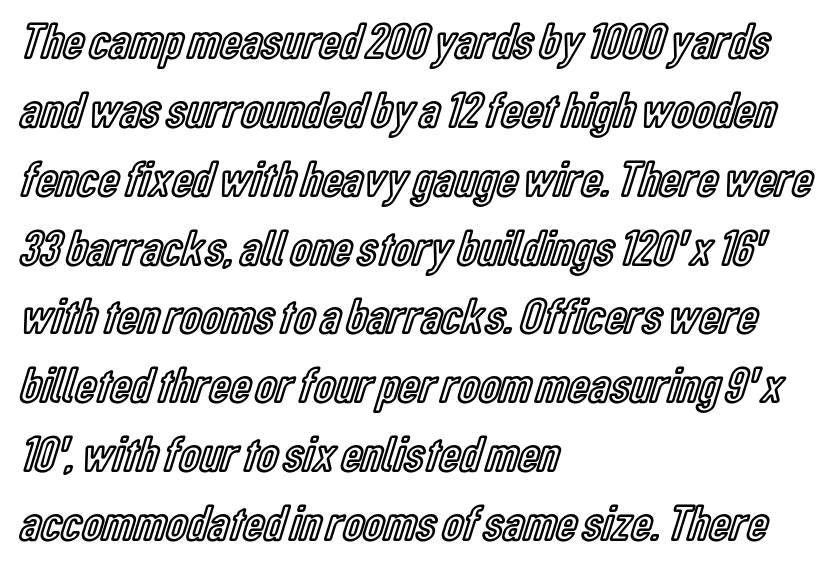
Q: Is the text italic (slanted)? A: Yes.
Q: Is the text underlined? A: No.
Q: How is the paragraph aligned? A: Left-aligned.
Q: Is the spacing between letters normal or unusually wide? A: Normal.
Q: Is the spacing between lines tight, normal or loose? A: Normal.
Q: Width (condensed, normal, or wide)? A: Condensed.
Q: x-height? A: Medium.
Q: Monospaced? A: No.
